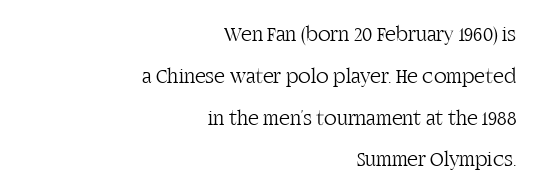
Any mark beneath the type? The region is blank. This sample trades compactness for vertical openness between lines. Compared with a flush-left layout, this one pins lines to the opposite, right side. Posture: upright roman. Think standard paragraph weight, or any step lighter than that.
